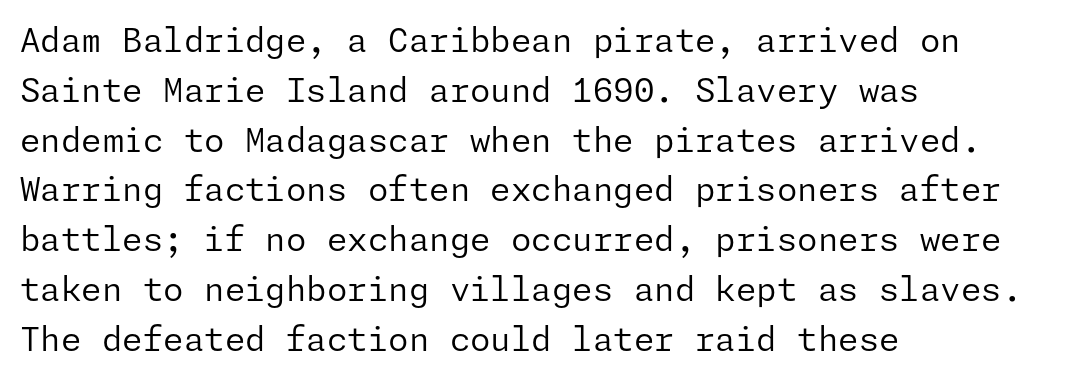
The image shows 33 px regular-weight sans-serif type, upright; set left-aligned, normal line spacing (1.51x), normal letter spacing, not underlined; low stroke contrast and a medium x-height.
